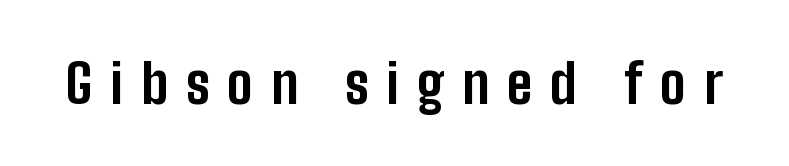
{"serif": "no", "italic": "no", "bold": "yes", "weight": "bold", "width": "condensed", "stroke_contrast": "low", "x_height": "medium", "monospaced": "no", "underline": "no", "letter_spacing": "wide", "letter_spacing_em": 0.33, "glyph_px": 54}
